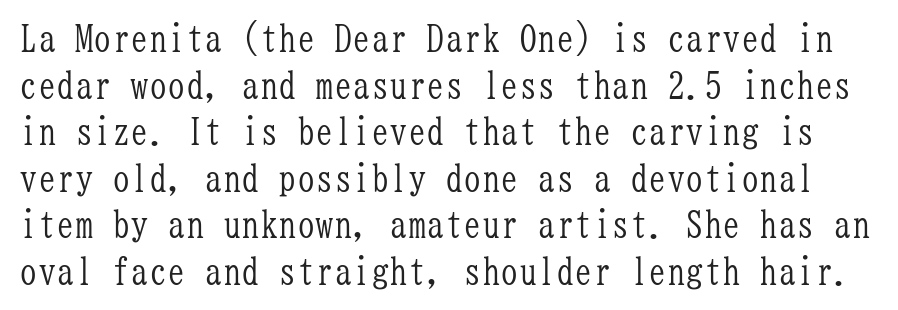
{"serif": "yes", "italic": "no", "bold": "no", "weight": "light", "width": "condensed", "stroke_contrast": "low", "x_height": "medium", "monospaced": "yes", "underline": "no", "line_spacing": "normal", "line_spacing_ratio": 1.26, "letter_spacing": "normal", "letter_spacing_em": 0.0, "glyph_px": 37}
